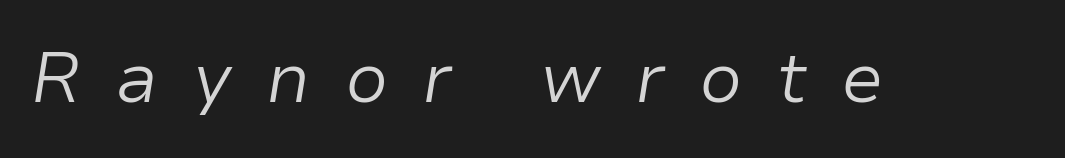
The image shows 71 px light type, italic (leaning right); set unusually wide letter spacing (+0.48 em), not underlined; low stroke contrast and a medium x-height.
